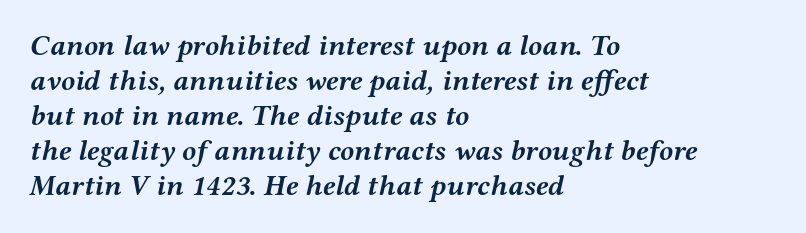
{"serif": "yes", "italic": "yes", "lean": "right", "slant_degrees": 12, "bold": "yes", "weight": "semibold", "width": "wide", "stroke_contrast": "medium", "x_height": "medium", "monospaced": "no", "underline": "no", "align": "left", "line_spacing_ratio": 1.21, "letter_spacing": "normal", "letter_spacing_em": 0.0, "glyph_px": 29}
